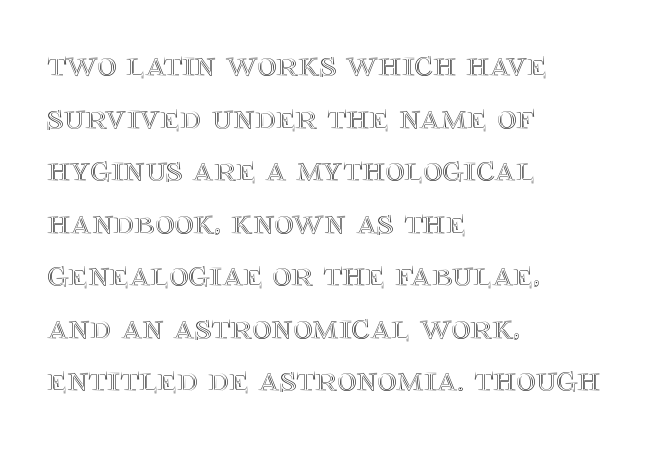
{"italic": "no", "width": "normal", "x_height": "large", "monospaced": "no", "underline": "no", "align": "left", "line_spacing": "normal", "line_spacing_ratio": 1.42, "letter_spacing": "normal", "letter_spacing_em": 0.0, "glyph_px": 37}
